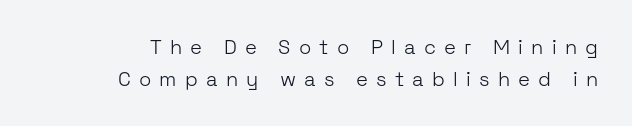
Q: Is the text bold? A: No.
Q: Is the text italic (slanted)? A: No, it is upright.
Q: Is the text underlined? A: No.
Q: Is the spacing between letters normal or unusually wide? A: Unusually wide.
Q: Is the spacing between lines tight, normal or loose? A: Normal.
